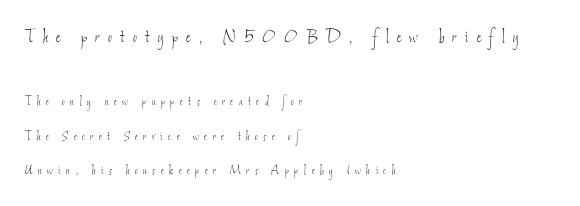
Q: Is the text bold? A: No.
Q: Is the text underlined? A: No.
Q: How is the paragraph aligned? A: Left-aligned.
Q: Is the spacing between letters normal or unusually wide? A: Unusually wide.
Q: Is the spacing between lines tight, normal or loose? A: Loose.
Q: Which block of text is set in a larger size, the first (top) or the second (bottom)? A: The first (top) one.
